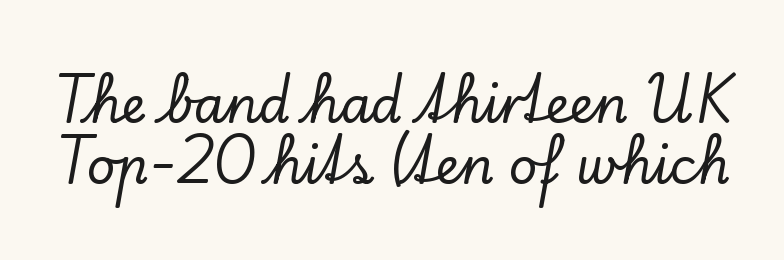
{"serif": "yes", "width": "normal", "stroke_contrast": "low", "x_height": "small", "monospaced": "no", "underline": "no", "line_spacing_ratio": 1.23, "letter_spacing": "normal", "letter_spacing_em": 0.0, "glyph_px": 50}
